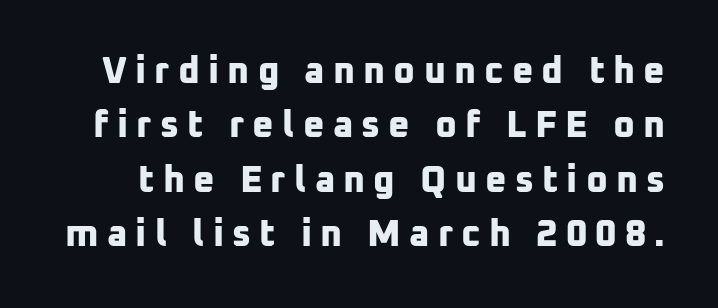
In terms of letterform style, serifs are entirely absent. A typesetter would call this proportional, since set widths differ per character. Compared with typical paragraphs, the rows here are spaced about the same. Honestly, there is no underline to notice here at all. Summary of weight: heavy, a full bold. Characters follow at a spacing far wider than the type designer built in.
